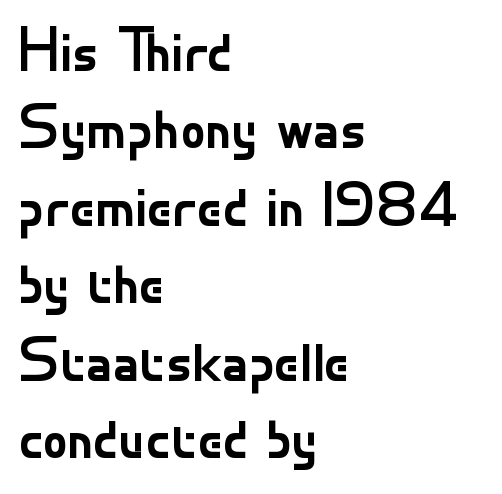
{"serif": "no", "italic": "no", "bold": "no", "weight": "regular", "width": "normal", "stroke_contrast": "low", "x_height": "small", "monospaced": "no", "underline": "no", "align": "left", "line_spacing_ratio": 1.23, "letter_spacing": "normal", "letter_spacing_em": 0.0, "glyph_px": 63}
